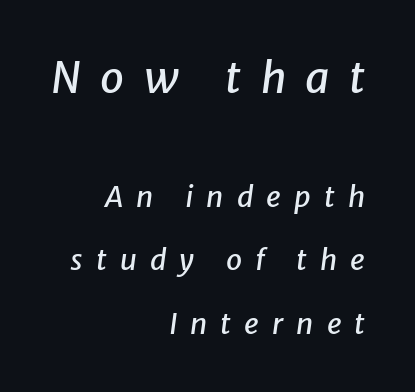
{"italic": "yes", "lean": "right", "slant_degrees": 8, "width": "normal", "stroke_contrast": "low", "x_height": "medium", "monospaced": "no", "underline": "no", "align": "right", "line_spacing": "loose", "line_spacing_ratio": 2.18, "letter_spacing": "wide", "letter_spacing_em": 0.45, "larger_block": "first", "size_ratio": 1.48, "glyph_px": 43}
